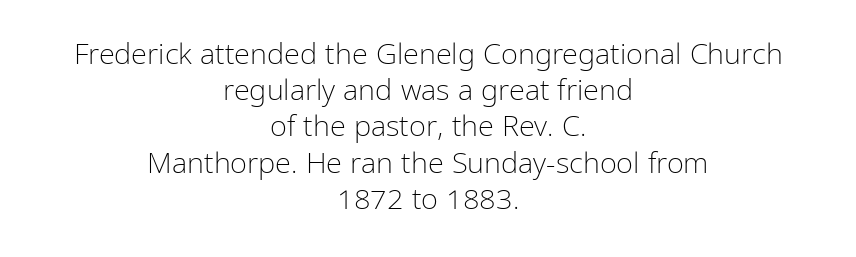
Spacing verdict: proportional, widths tailored to each character. One glance says typical: line gaps are just what's usual. The typeface has the unassuming heft of standard copy or less. Beneath every word, the page is bare. This sample uses a sans-serif face.
